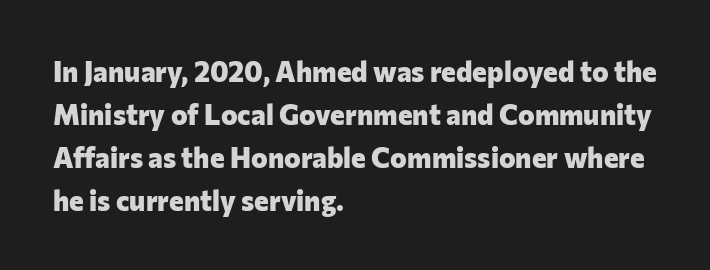
{"serif": "no", "italic": "no", "bold": "yes", "weight": "heavy", "width": "normal", "stroke_contrast": "low", "x_height": "medium", "monospaced": "no", "underline": "no", "align": "left", "line_spacing": "normal", "line_spacing_ratio": 1.53, "letter_spacing": "normal", "letter_spacing_em": 0.0, "glyph_px": 28}
